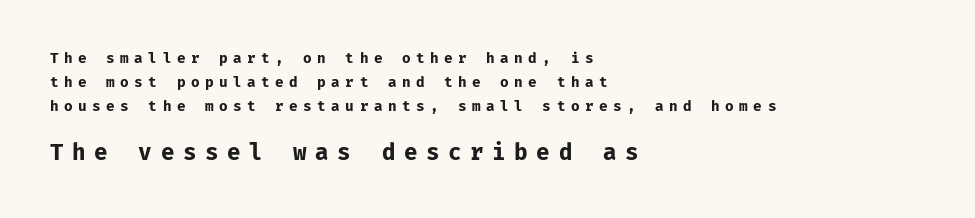
The letters are bold, with thick, heavy strokes. The glyphs are unaccompanied by any horizontal stroke below them. The face used here appears at its bigger size in the lower chunk. Posture: vertical. Horizontal alignment here is leftward, the default for most running prose.
